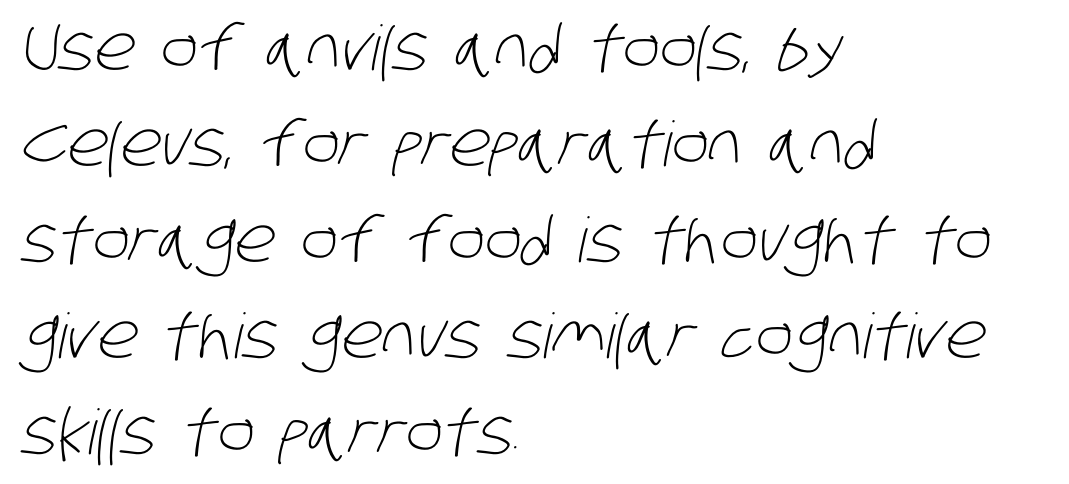
{"serif": "no", "bold": "no", "weight": "light", "width": "condensed", "stroke_contrast": "low", "x_height": "large", "monospaced": "no", "underline": "no", "align": "left", "line_spacing": "normal", "line_spacing_ratio": 1.55, "letter_spacing": "normal", "letter_spacing_em": 0.0, "glyph_px": 62}
